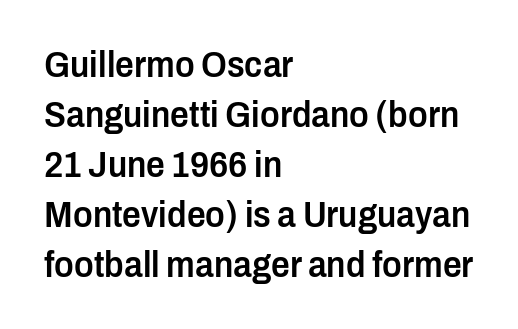
Q: Is the text bold? A: Semi-bold.
Q: Is the text italic (slanted)? A: No, it is upright.
Q: Is the typeface a serif or a sans-serif typeface? A: Sans-serif.
Q: Is the text underlined? A: No.
Q: How is the paragraph aligned? A: Left-aligned.
Q: Is the spacing between letters normal or unusually wide? A: Normal.
Q: Is the spacing between lines tight, normal or loose? A: Normal.
Q: Width (condensed, normal, or wide)? A: Condensed.
Q: Stroke contrast? A: Low.
Q: x-height? A: Medium.
Q: Monospaced? A: No.
